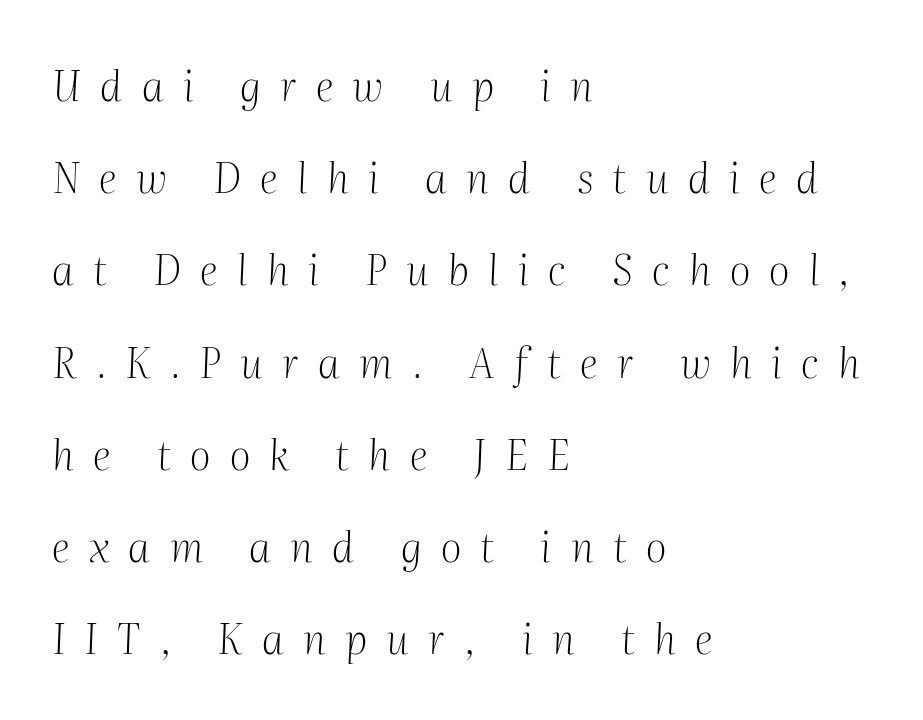
{"serif": "yes", "italic": "yes", "lean": "right", "slant_degrees": 2, "bold": "no", "weight": "light", "width": "normal", "stroke_contrast": "medium", "x_height": "medium", "monospaced": "no", "underline": "no", "align": "left", "line_spacing": "loose", "line_spacing_ratio": 2.25, "letter_spacing": "wide", "letter_spacing_em": 0.47, "glyph_px": 41}
